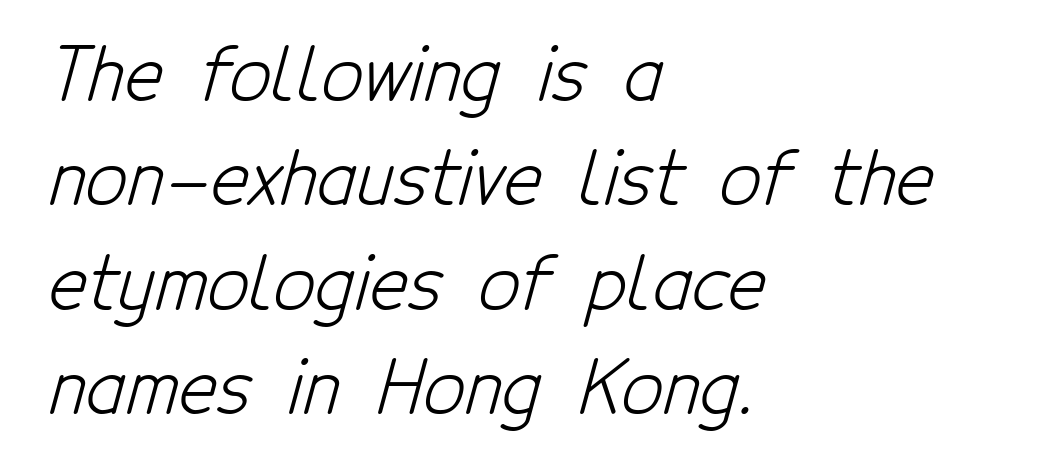
{"serif": "no", "bold": "no", "weight": "light", "width": "condensed", "stroke_contrast": "low", "x_height": "medium", "monospaced": "no", "underline": "no", "align": "left", "line_spacing": "normal", "line_spacing_ratio": 1.43, "letter_spacing": "normal", "letter_spacing_em": 0.0, "glyph_px": 73}
